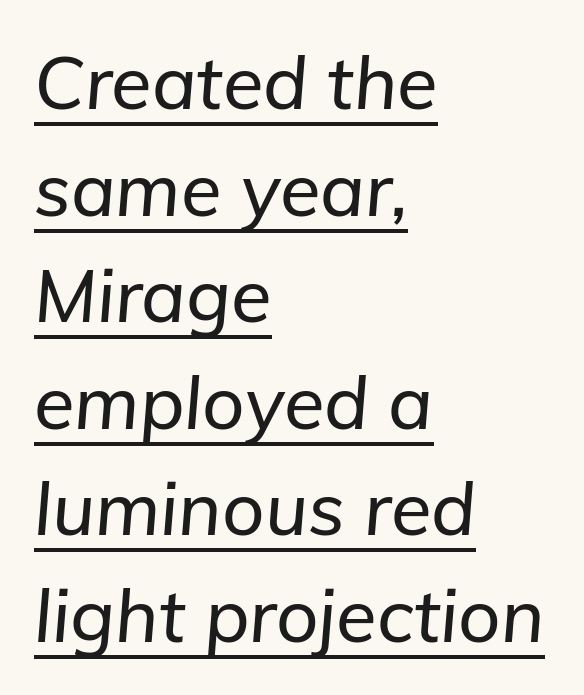
{"italic": "yes", "lean": "right", "slant_degrees": 5, "width": "normal", "stroke_contrast": "low", "x_height": "medium", "monospaced": "no", "underline": "yes", "align": "left", "line_spacing": "normal", "line_spacing_ratio": 1.44, "letter_spacing": "normal", "letter_spacing_em": 0.0, "glyph_px": 74}
